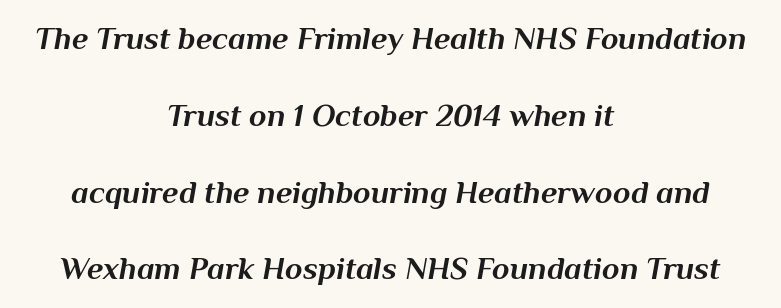
{"italic": "yes", "lean": "right", "slant_degrees": 10, "bold": "yes", "weight": "bold", "width": "normal", "stroke_contrast": "medium", "x_height": "medium", "monospaced": "no", "underline": "no", "align": "center", "line_spacing": "loose", "line_spacing_ratio": 2.4, "letter_spacing": "normal", "letter_spacing_em": 0.0, "glyph_px": 32}
